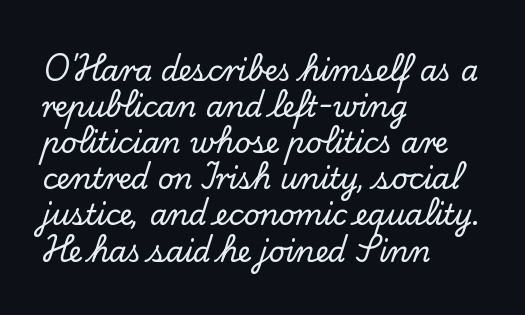
{"serif": "yes", "width": "normal", "stroke_contrast": "low", "x_height": "small", "monospaced": "no", "underline": "no", "align": "left", "line_spacing": "normal", "line_spacing_ratio": 1.29, "letter_spacing": "normal", "letter_spacing_em": 0.0, "glyph_px": 28}
